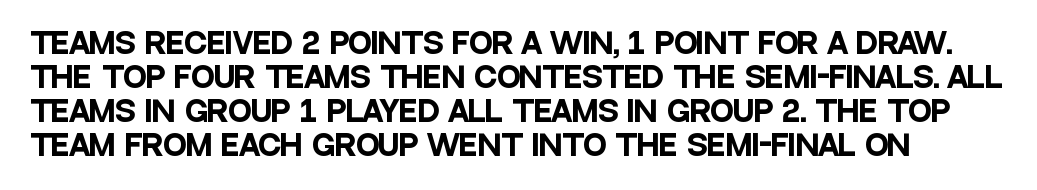
{"serif": "no", "italic": "no", "bold": "yes", "weight": "heavy", "width": "condensed", "stroke_contrast": "low", "x_height": "large", "monospaced": "no", "underline": "no", "line_spacing_ratio": 1.21, "letter_spacing": "normal", "letter_spacing_em": 0.0, "glyph_px": 28}
